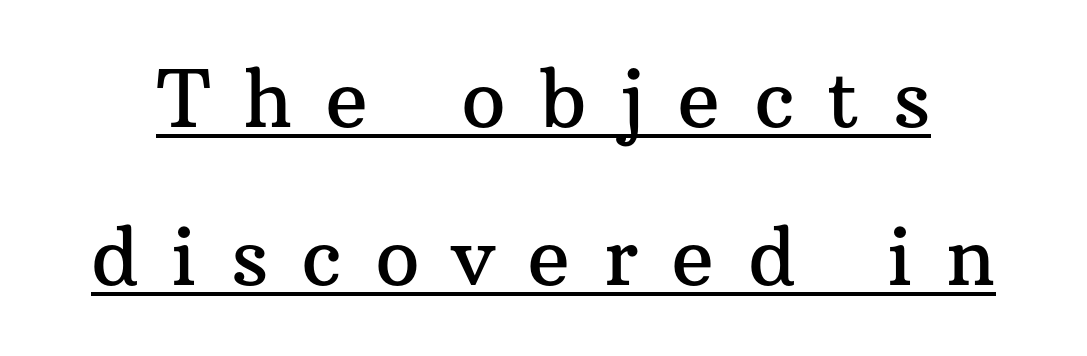
The image shows 79 px serif type, upright; set loose line spacing (2.0x), unusually wide letter spacing (+0.42 em), underlined; medium stroke contrast and a medium x-height.
